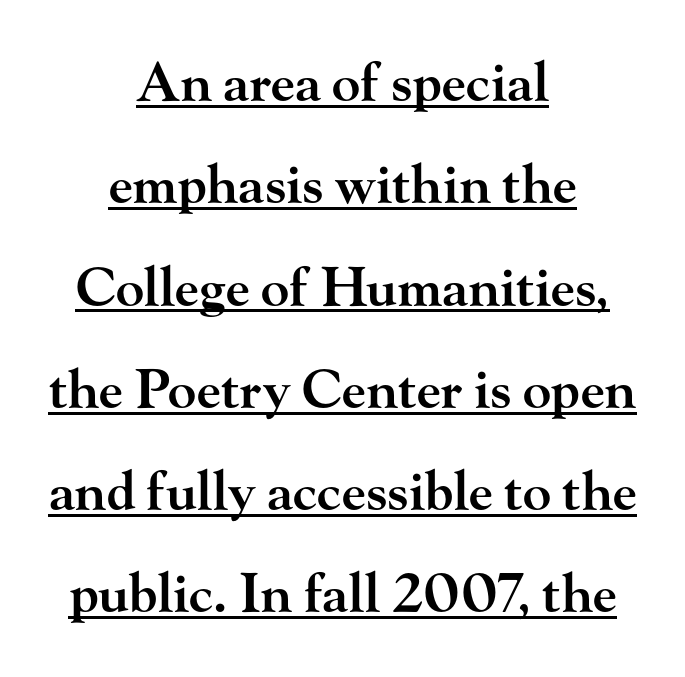
{"serif": "yes", "italic": "no", "bold": "semi", "weight": "semibold", "width": "wide", "stroke_contrast": "high", "x_height": "small", "monospaced": "no", "underline": "yes", "align": "center", "line_spacing": "loose", "line_spacing_ratio": 1.93, "letter_spacing": "normal", "letter_spacing_em": 0.0, "glyph_px": 53}
